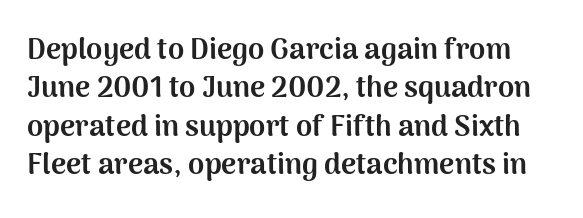
{"serif": "no", "italic": "no", "bold": "yes", "weight": "bold", "width": "normal", "stroke_contrast": "medium", "x_height": "medium", "monospaced": "no", "underline": "no", "line_spacing": "normal", "line_spacing_ratio": 1.32, "letter_spacing": "normal", "letter_spacing_em": 0.0, "glyph_px": 29}
